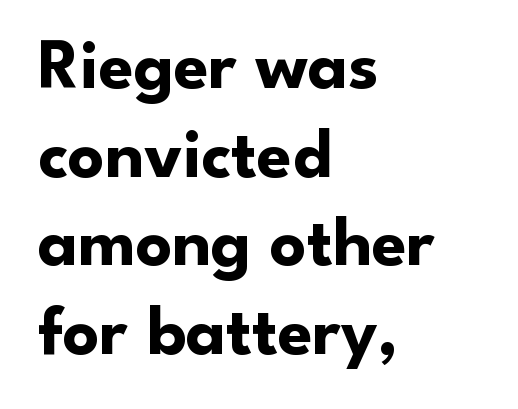
Q: Is the text bold? A: Yes.
Q: Is the text italic (slanted)? A: No, it is upright.
Q: Is the typeface a serif or a sans-serif typeface? A: Sans-serif.
Q: Is the text underlined? A: No.
Q: How is the paragraph aligned? A: Left-aligned.
Q: Is the spacing between letters normal or unusually wide? A: Normal.
Q: Is the spacing between lines tight, normal or loose? A: Normal.
Q: Width (condensed, normal, or wide)? A: Normal.
Q: Stroke contrast? A: Low.
Q: x-height? A: Small.
Q: Monospaced? A: No.
